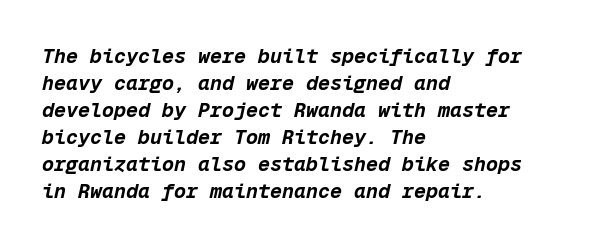
{"italic": "yes", "lean": "right", "slant_degrees": 12, "bold": "yes", "underline": "no", "align": "left", "line_spacing": "normal", "line_spacing_ratio": 1.35, "letter_spacing": "normal", "letter_spacing_em": 0.0, "glyph_px": 20}
